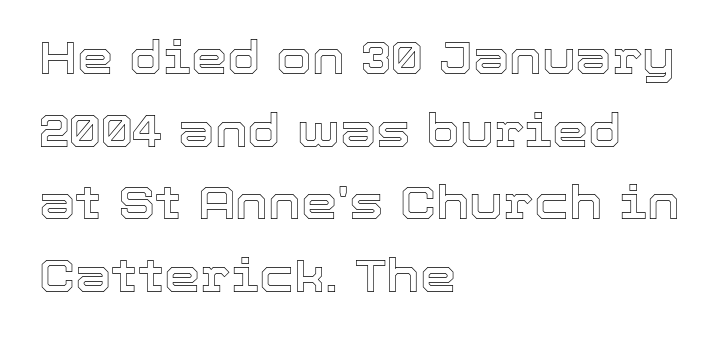
{"italic": "no", "width": "normal", "x_height": "medium", "monospaced": "no", "underline": "no", "align": "left", "line_spacing": "normal", "line_spacing_ratio": 1.58, "letter_spacing": "normal", "letter_spacing_em": 0.0, "glyph_px": 46}
